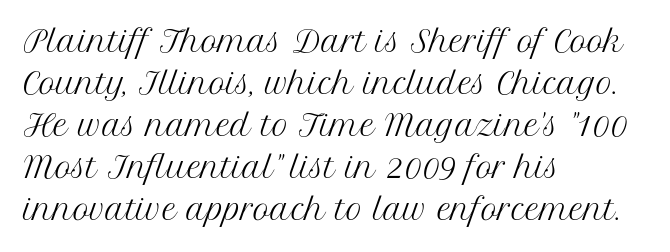
Is this a heavy cut? Hardly; it is regular or lighter. Descenders are the only things crossing below the line. Caption: multi-line text, flush left, ragged right. Each letter keeps its own natural width here, so spacing adapts to shape.
